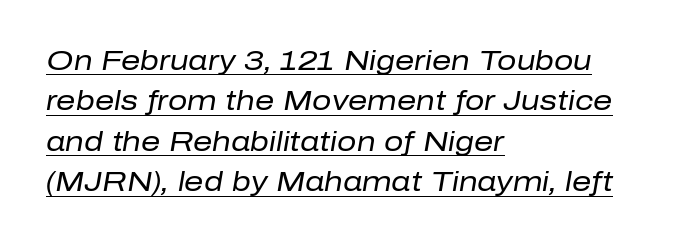
The image shows 27 px text type, italic (leaning right); set left-aligned, normal line spacing (1.5x), normal letter spacing, underlined.
